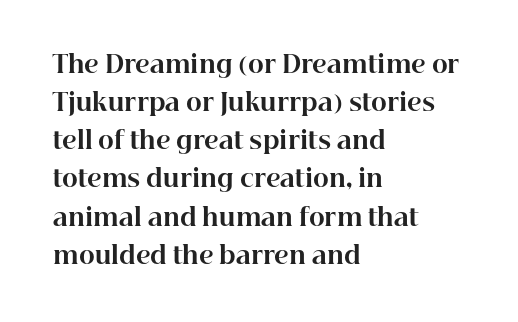
The image shows 24 px bold type, upright; set left-aligned, normal line spacing (1.59x), normal letter spacing, not underlined.
